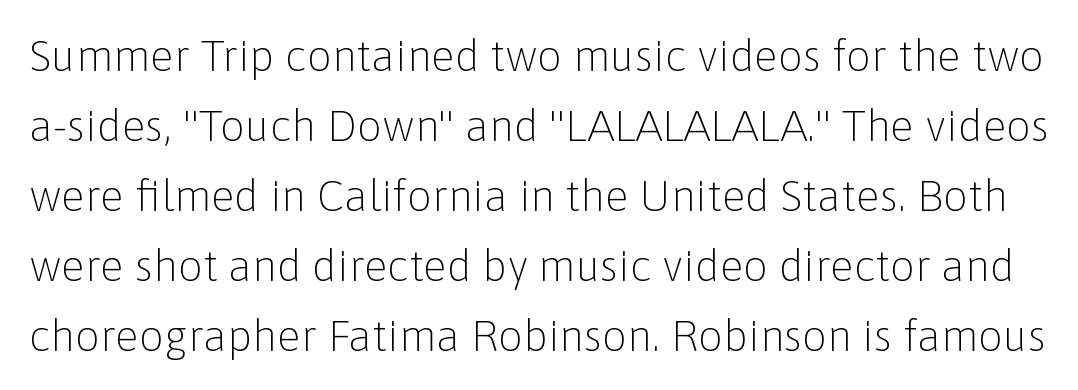
Q: Is the text bold? A: No.
Q: Is the text italic (slanted)? A: No, it is upright.
Q: Is the typeface a serif or a sans-serif typeface? A: Sans-serif.
Q: Is the text underlined? A: No.
Q: Is the spacing between letters normal or unusually wide? A: Normal.
Q: Is the spacing between lines tight, normal or loose? A: Normal.
Q: Width (condensed, normal, or wide)? A: Normal.
Q: Stroke contrast? A: Low.
Q: x-height? A: Medium.
Q: Monospaced? A: No.
